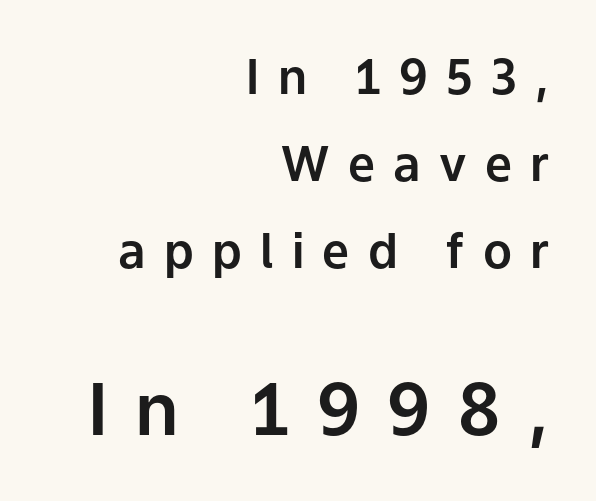
{"serif": "no", "italic": "no", "width": "normal", "stroke_contrast": "low", "x_height": "medium", "monospaced": "no", "underline": "no", "align": "right", "line_spacing_ratio": 1.81, "letter_spacing": "wide", "letter_spacing_em": 0.38, "larger_block": "second", "size_ratio": 1.5, "glyph_px": 72}
